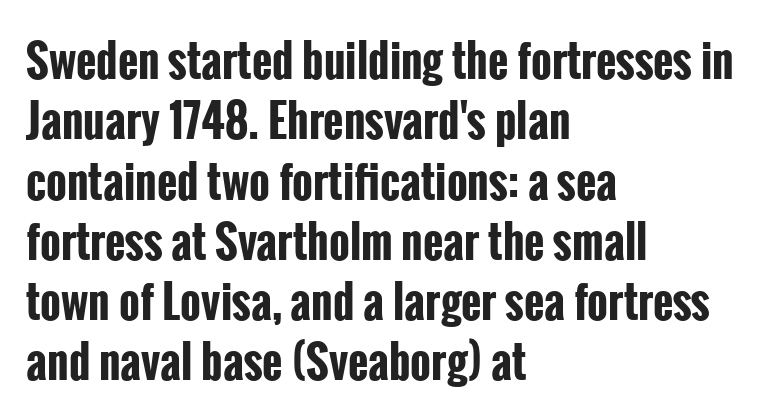
This sample has the flowing, uneven cadence of proportional lettering. Letterform terminals end flat and unadorned throughout the passage. Reading down the block, your eye returns to a fixed left position each line. A typesetter would call this leading conventional body-copy spacing. Lines of text with bare space underneath.
